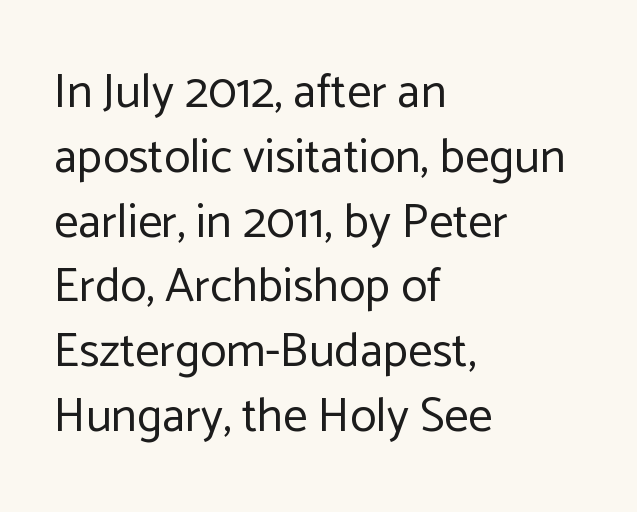
The image shows 48 px regular-weight sans-serif type, upright; set left-aligned, normal line spacing (1.35x), normal letter spacing, not underlined; low stroke contrast and a medium x-height.
